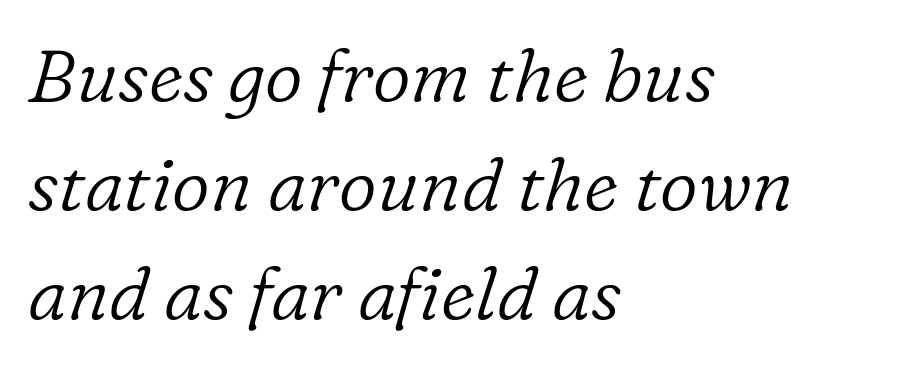
If you drew a line through each stem, it would be angled. What stands out about the letter spacing? Nothing — it is the standard amount. A typesetter would call this proportional, since set widths differ per character. Is this a sans? No — the strokes have serifs.
